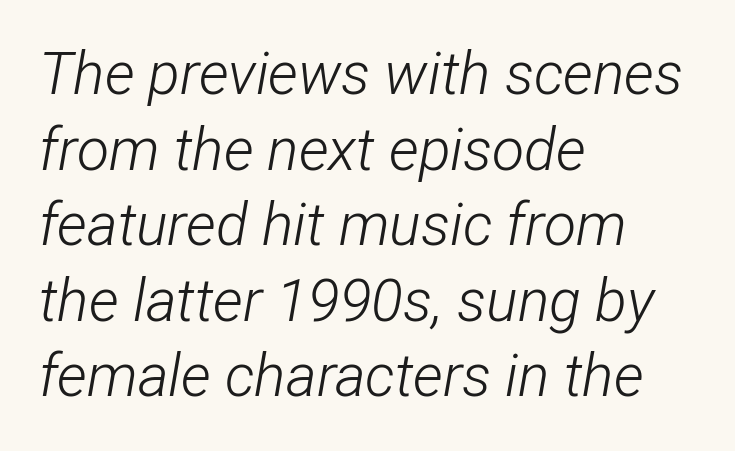
Slanted lettering throughout. Horizontal alignment here is leftward, the default for most running prose. This block has exactly the height ordinary leading produces. The face used here is rendered with its standard letterfit. Letters have the restrained weight of plain body copy at most.
